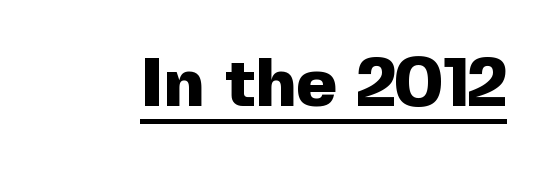
Character widths vary here, with narrow letters taking less room than wide ones. Nope, not italic — everything's standing straight. The glyphs in this specimen are sans serif. The letters sit at their default tracking, neither squeezed nor spread. Compared with an ordinary text face, these strokes are far heavier — a full bold. You can see a thin bar hugging the bottom of the glyphs.
